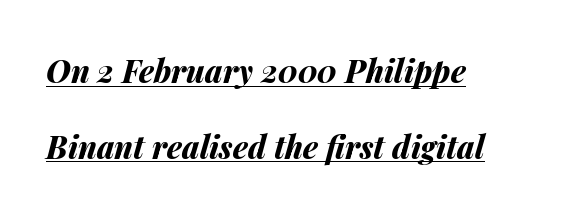
The image shows 31 px bold type, italic (leaning right); set left-aligned, loose line spacing (2.44x), normal letter spacing, underlined; medium stroke contrast and a medium x-height.
